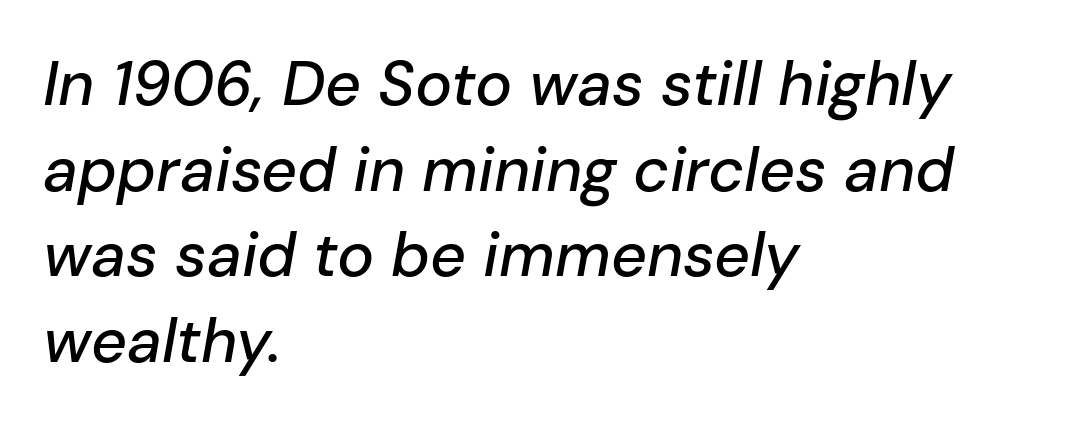
Q: Is the text italic (slanted)? A: Yes, it leans right by about 10 degrees.
Q: Is the text underlined? A: No.
Q: How is the paragraph aligned? A: Left-aligned.
Q: Is the spacing between letters normal or unusually wide? A: Normal.
Q: Is the spacing between lines tight, normal or loose? A: Normal.
Q: Width (condensed, normal, or wide)? A: Normal.
Q: Stroke contrast? A: Low.
Q: x-height? A: Medium.
Q: Monospaced? A: No.
